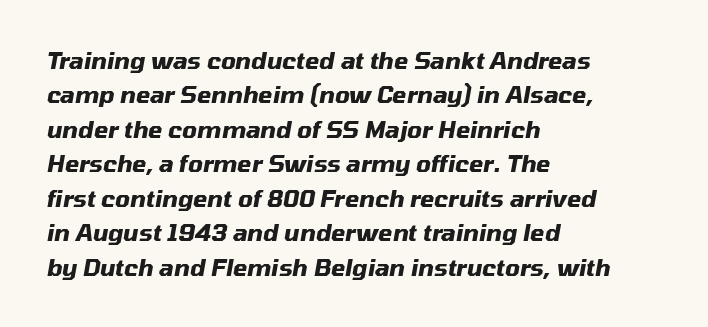
{"italic": "yes", "lean": "right", "slant_degrees": 10, "bold": "yes", "underline": "no", "align": "left", "line_spacing": "normal", "line_spacing_ratio": 1.5, "letter_spacing": "normal", "letter_spacing_em": 0.0, "glyph_px": 23}
